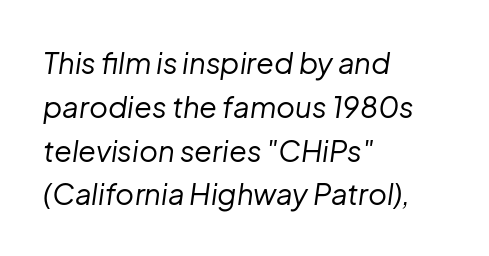
Characters follow at the spacing the type designer built in. A typesetter would call this proportional, since set widths differ per character. Descender tails drop into unmarked territory. A typesetter would mark this as italic.
